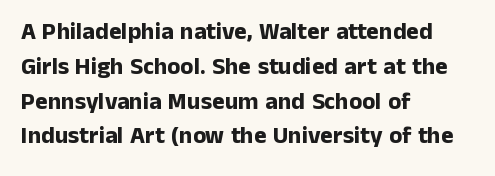
Q: Is the text bold? A: Yes.
Q: Is the text italic (slanted)? A: No, it is upright.
Q: Is the text underlined? A: No.
Q: How is the paragraph aligned? A: Left-aligned.
Q: Is the spacing between letters normal or unusually wide? A: Normal.
Q: Is the spacing between lines tight, normal or loose? A: Normal.
